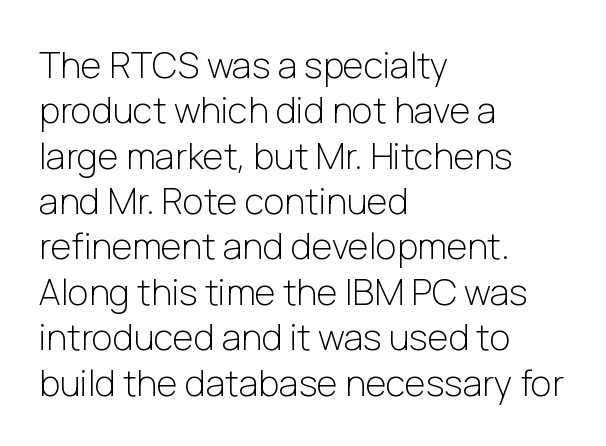
The image shows 36 px light sans-serif type, upright; set left-aligned, normal line spacing (1.26x), normal letter spacing, not underlined; low stroke contrast and a medium x-height.
